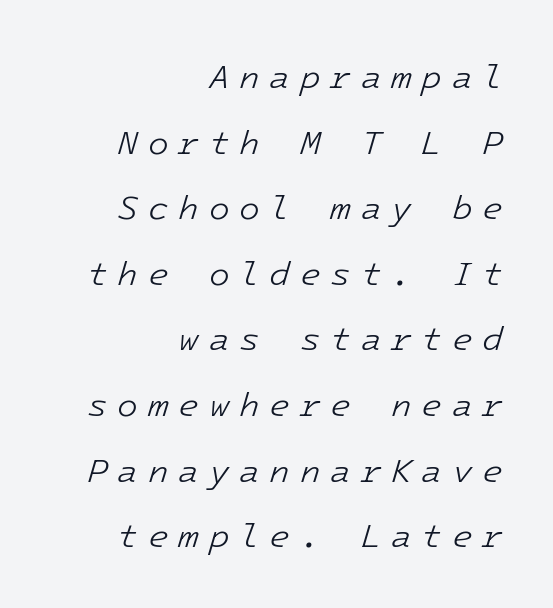
Honestly, there is no underline to notice here at all. An italicized treatment has been applied to the whole sample. Here the designer chose a console-style face with uniform glyph widths. Is the block centered? No — it sits flush against the right margin. Substantial extra tracking has been applied to these lines. The font is comparable to plain body text, perhaps lighter.
